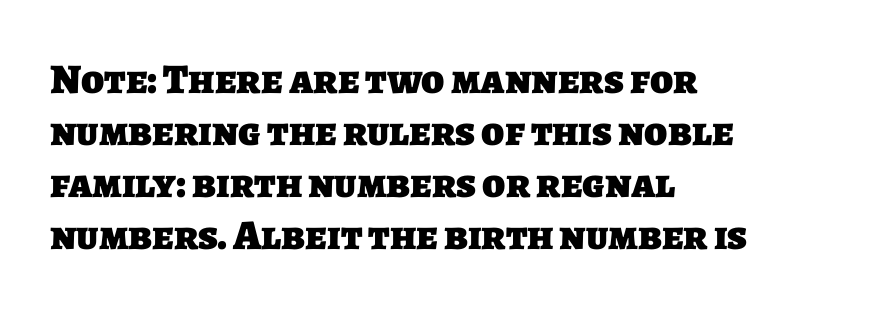
{"serif": "no", "bold": "yes", "weight": "heavy", "width": "normal", "stroke_contrast": "low", "x_height": "large", "monospaced": "no", "underline": "no", "align": "left", "line_spacing_ratio": 1.24, "letter_spacing": "normal", "letter_spacing_em": 0.0, "glyph_px": 42}
